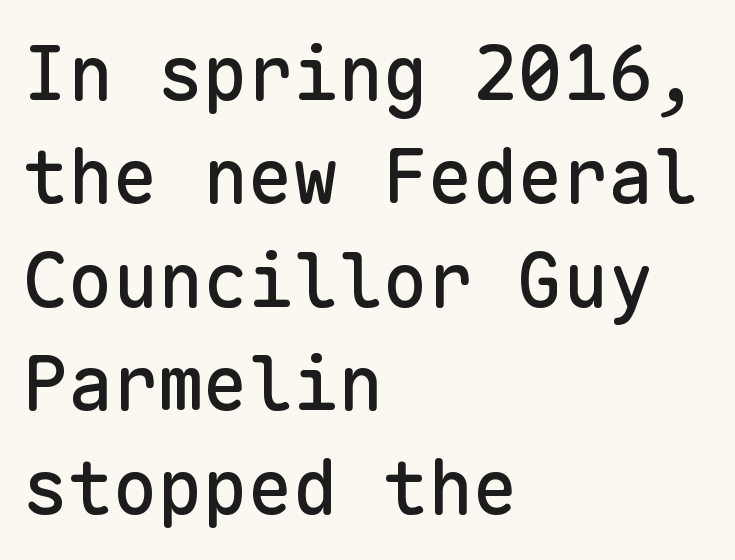
Q: Is the text italic (slanted)? A: No, it is upright.
Q: Is the typeface a serif or a sans-serif typeface? A: Sans-serif.
Q: Is the text underlined? A: No.
Q: How is the paragraph aligned? A: Left-aligned.
Q: Is the spacing between letters normal or unusually wide? A: Normal.
Q: Is the spacing between lines tight, normal or loose? A: Normal.
Q: Width (condensed, normal, or wide)? A: Normal.
Q: Stroke contrast? A: Low.
Q: x-height? A: Medium.
Q: Monospaced? A: Yes.
